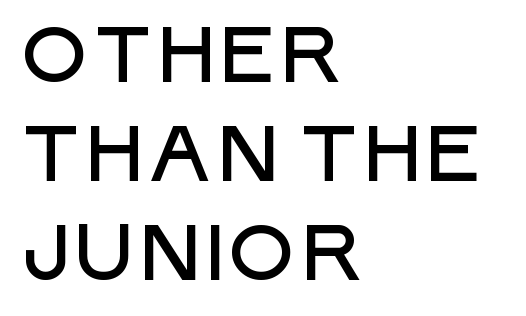
Q: Is the text italic (slanted)? A: No, it is upright.
Q: Is the typeface a serif or a sans-serif typeface? A: Sans-serif.
Q: Is the text underlined? A: No.
Q: How is the paragraph aligned? A: Left-aligned.
Q: Is the spacing between letters normal or unusually wide? A: Normal.
Q: Is the spacing between lines tight, normal or loose? A: Normal.
Q: Width (condensed, normal, or wide)? A: Normal.
Q: Stroke contrast? A: Low.
Q: x-height? A: Large.
Q: Monospaced? A: No.
